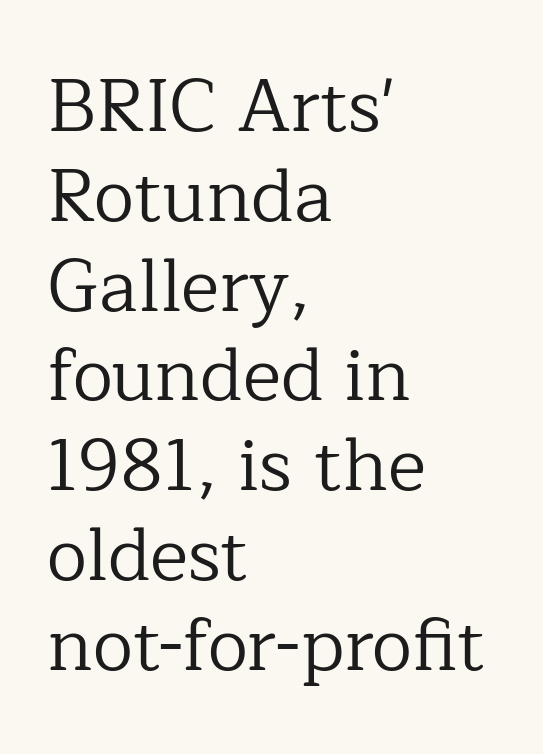
{"serif": "yes", "italic": "no", "bold": "no", "weight": "regular", "width": "normal", "stroke_contrast": "low", "x_height": "medium", "monospaced": "no", "underline": "no", "align": "left", "line_spacing_ratio": 1.23, "letter_spacing": "normal", "letter_spacing_em": 0.0, "glyph_px": 73}
